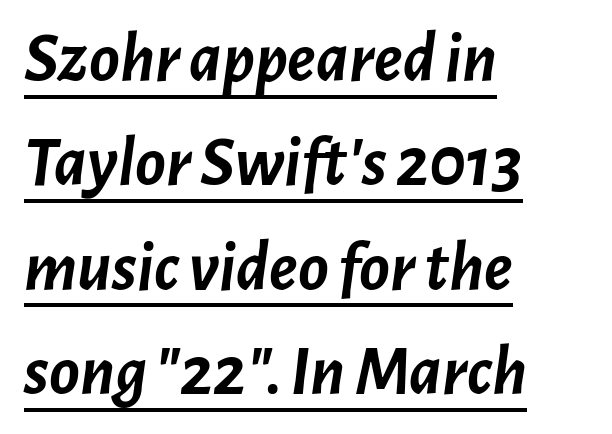
Q: Is the text bold? A: Yes.
Q: Is the text italic (slanted)? A: Yes, it leans right by about 7 degrees.
Q: Is the text underlined? A: Yes.
Q: How is the paragraph aligned? A: Left-aligned.
Q: Is the spacing between letters normal or unusually wide? A: Normal.
Q: Is the spacing between lines tight, normal or loose? A: Normal.
Q: Width (condensed, normal, or wide)? A: Normal.
Q: Stroke contrast? A: Low.
Q: x-height? A: Medium.
Q: Monospaced? A: No.
